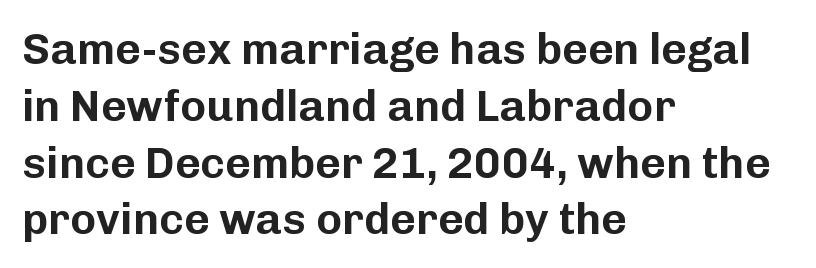
Q: Is the text italic (slanted)? A: No, it is upright.
Q: Is the typeface a serif or a sans-serif typeface? A: Sans-serif.
Q: Is the text underlined? A: No.
Q: How is the paragraph aligned? A: Left-aligned.
Q: Is the spacing between letters normal or unusually wide? A: Normal.
Q: Is the spacing between lines tight, normal or loose? A: Normal.
Q: Width (condensed, normal, or wide)? A: Normal.
Q: Stroke contrast? A: Low.
Q: x-height? A: Medium.
Q: Monospaced? A: No.
